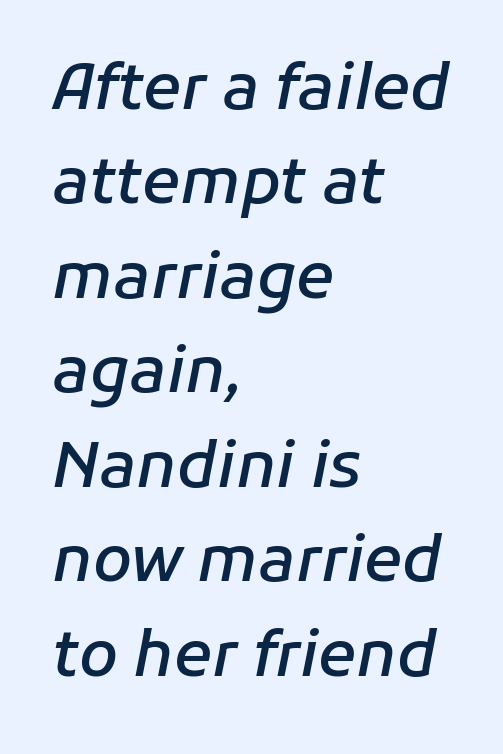
A semibold gives these letters moderate extra thickness, short of bold. The typesetter chose a ragged-right arrangement here. Characters follow at the spacing the type designer built in. Italic? Definitely — the glyphs are oblique. Varying glyph widths throughout — classic text-font behaviour.
